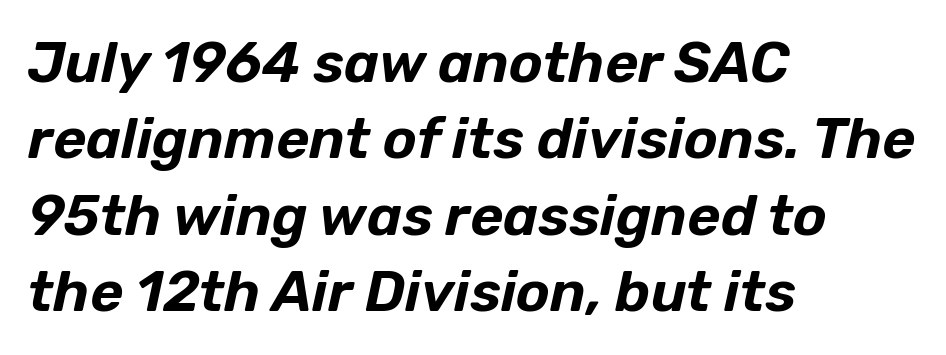
Q: Is the text italic (slanted)? A: Yes, it leans right by about 12 degrees.
Q: Is the text underlined? A: No.
Q: How is the paragraph aligned? A: Left-aligned.
Q: Is the spacing between letters normal or unusually wide? A: Normal.
Q: Is the spacing between lines tight, normal or loose? A: Normal.
Q: Width (condensed, normal, or wide)? A: Normal.
Q: Stroke contrast? A: Low.
Q: x-height? A: Medium.
Q: Monospaced? A: No.
